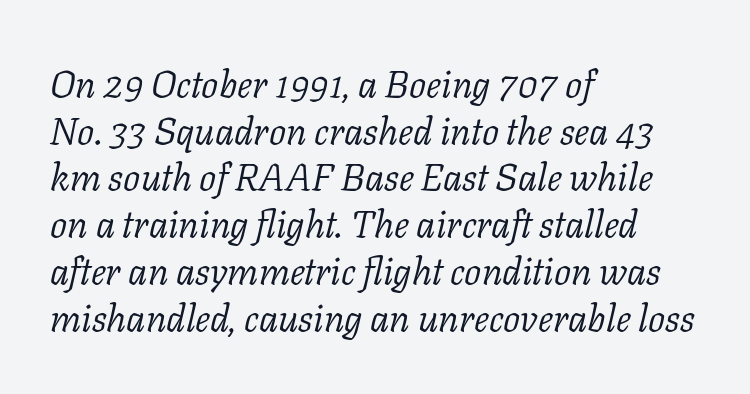
{"serif": "yes", "italic": "yes", "lean": "right", "slant_degrees": 11, "bold": "no", "weight": "light", "width": "normal", "stroke_contrast": "low", "x_height": "medium", "monospaced": "no", "underline": "no", "align": "left", "line_spacing_ratio": 1.23, "letter_spacing": "normal", "letter_spacing_em": 0.0, "glyph_px": 38}
